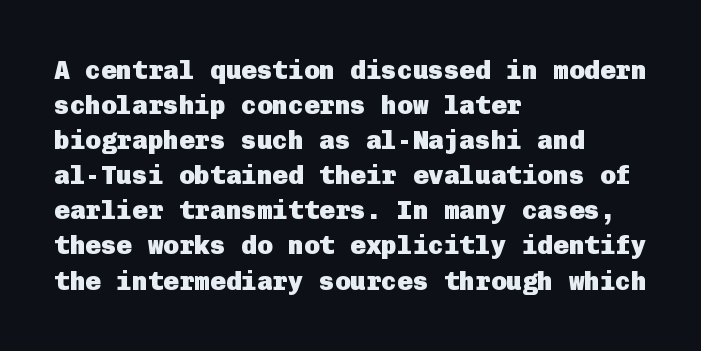
Q: Is the text bold? A: Yes.
Q: Is the text italic (slanted)? A: No, it is upright.
Q: Is the text underlined? A: No.
Q: How is the paragraph aligned? A: Left-aligned.
Q: Is the spacing between letters normal or unusually wide? A: Normal.
Q: Is the spacing between lines tight, normal or loose? A: Normal.
